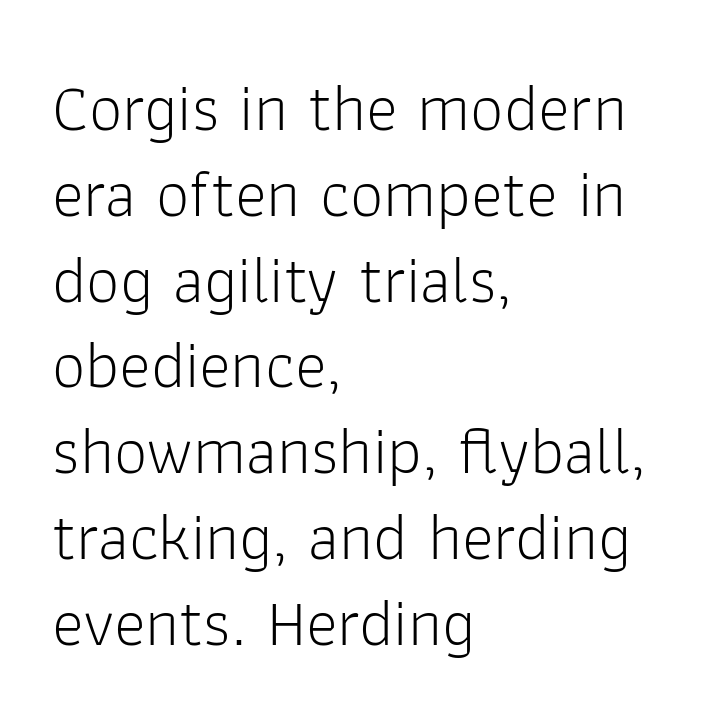
Characters remain perfectly vertical along every line. Interline gaps are of average width in this sample. The rendering uses natural spacing where letterforms have individual widths. This reads as an unemphasized weight, regular at the heaviest.
